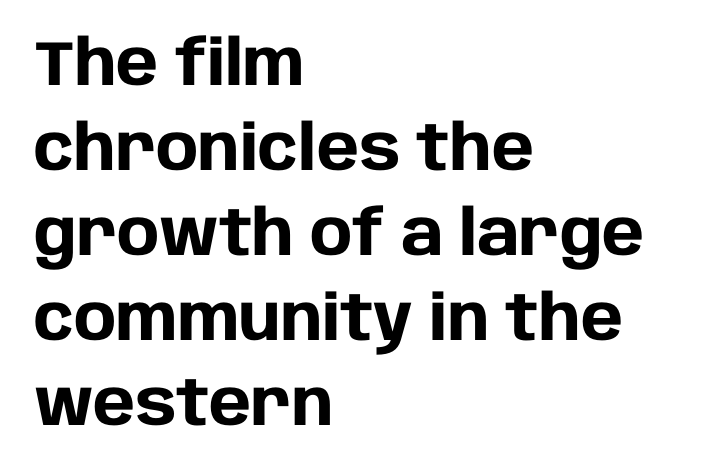
The image shows 63 px heavy sans-serif type, upright; set left-aligned, normal line spacing (1.35x), normal letter spacing, not underlined; low stroke contrast and a large x-height.
